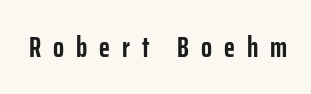
The letters advance in unequal steps, a hallmark of proportional type. How heavy is the stroke? Heavy — this is a bold. What stands out about the letter spacing? Its width — letters are far apart. Every stem runs plumb, perpendicular to the baseline. Descenders are the only things crossing below the line. The type family on display is of the sans-serif kind.
